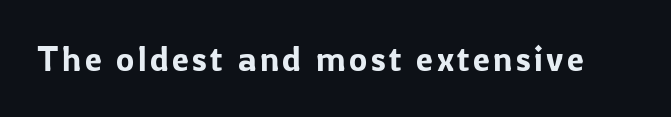
{"serif": "no", "italic": "no", "width": "normal", "stroke_contrast": "low", "x_height": "medium", "monospaced": "no", "underline": "no", "glyph_px": 34}
